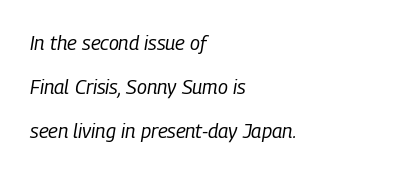
Q: Is the text bold? A: No.
Q: Is the text italic (slanted)? A: Yes, it leans right by about 9 degrees.
Q: Is the text underlined? A: No.
Q: How is the paragraph aligned? A: Left-aligned.
Q: Is the spacing between letters normal or unusually wide? A: Normal.
Q: Is the spacing between lines tight, normal or loose? A: Loose.
